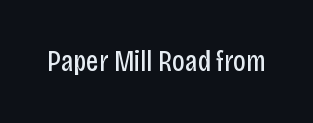
The image shows 30 px regular-weight, condensed sans-serif type, upright; set normal letter spacing, not underlined; low stroke contrast and a large x-height.
